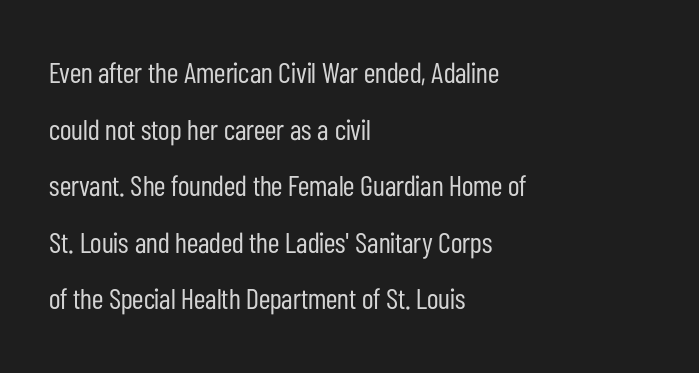
{"serif": "no", "italic": "no", "bold": "no", "weight": "regular", "width": "condensed", "stroke_contrast": "low", "x_height": "medium", "monospaced": "no", "underline": "no", "align": "left", "line_spacing": "loose", "line_spacing_ratio": 1.95, "letter_spacing": "normal", "letter_spacing_em": 0.0, "glyph_px": 29}
